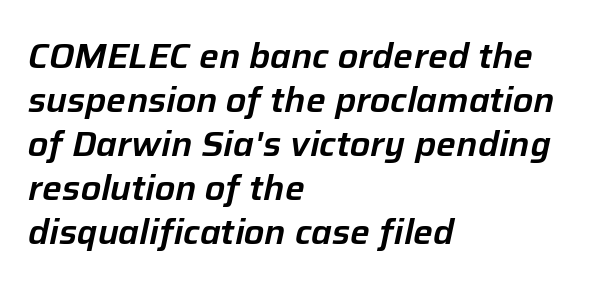
The image shows 35 px text type, italic (leaning right); set left-aligned, normal line spacing (1.26x), normal letter spacing, not underlined; low stroke contrast and a medium x-height.
